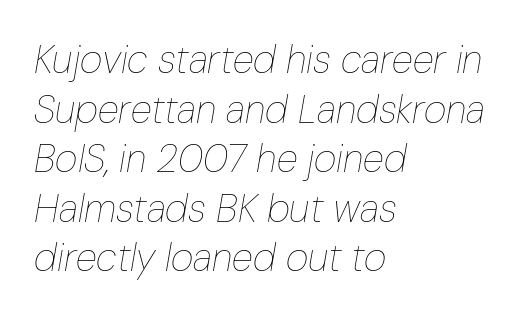
The typography opts for an oblique posture over an upright one. Here the glyphs are tracked normally, forming tight word shapes. How would I describe the line gaps? Plain and ordinary. Stems here are at most as thick as an everyday book face. Teacher's note: observe the even left margin — that is flush-left alignment.
